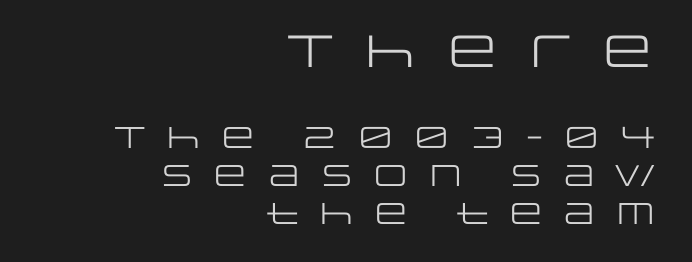
{"serif": "no", "italic": "no", "bold": "no", "weight": "regular", "width": "wide", "stroke_contrast": "low", "x_height": "large", "monospaced": "no", "underline": "no", "align": "right", "line_spacing": "normal", "line_spacing_ratio": 1.27, "letter_spacing": "wide", "letter_spacing_em": 0.3, "larger_block": "first", "size_ratio": 1.5, "glyph_px": 45}
